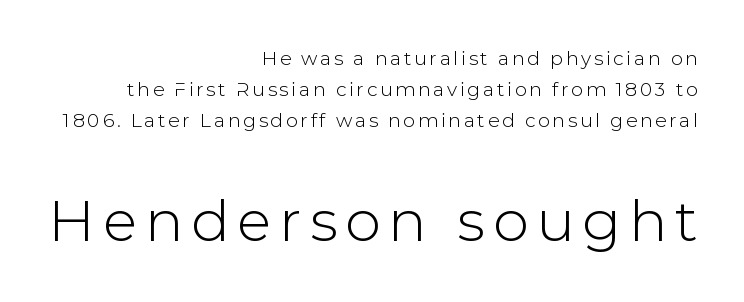
{"serif": "no", "italic": "no", "width": "normal", "stroke_contrast": "low", "x_height": "medium", "monospaced": "no", "underline": "no", "align": "right", "line_spacing": "normal", "line_spacing_ratio": 1.63, "larger_block": "second", "size_ratio": 3.0, "glyph_px": 57}
